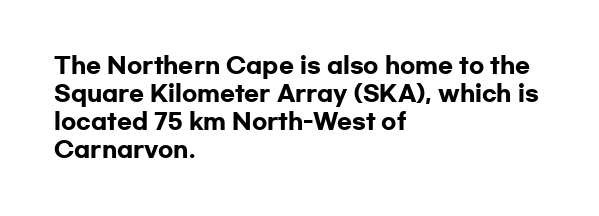
The passage is arranged the way most books set body copy — flush left. No word sits above an underline. Nobody touched the tracking dial on this one. Stroke thickness is high; the sample reads as a true bold.
